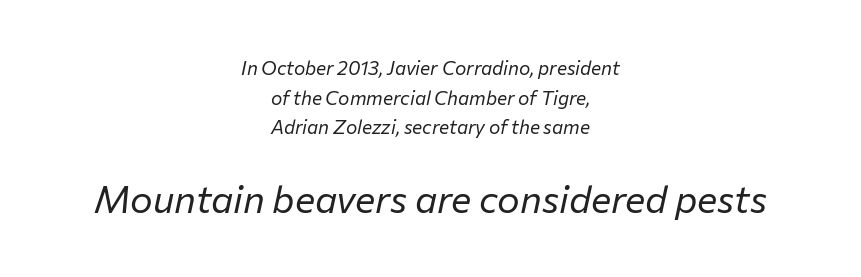
{"italic": "yes", "lean": "right", "slant_degrees": 12, "bold": "no", "weight": "regular", "width": "normal", "stroke_contrast": "low", "x_height": "medium", "monospaced": "no", "underline": "no", "align": "center", "line_spacing": "normal", "line_spacing_ratio": 1.56, "letter_spacing": "normal", "letter_spacing_em": 0.0, "larger_block": "second", "size_ratio": 2.0, "glyph_px": 38}
